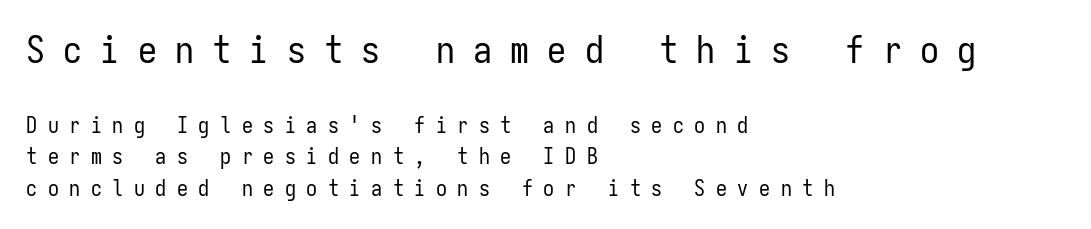
The image shows 38 px regular-weight, condensed sans-serif type, upright, monospaced; set left-aligned, normal line spacing (1.43x), unusually wide letter spacing (+0.48 em), not underlined; the first (top) block is 1.73x larger; low stroke contrast and a medium x-height.
